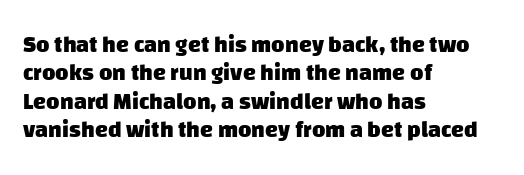
Q: Is the text bold? A: Yes.
Q: Is the text underlined? A: No.
Q: How is the paragraph aligned? A: Left-aligned.
Q: Is the spacing between letters normal or unusually wide? A: Normal.
